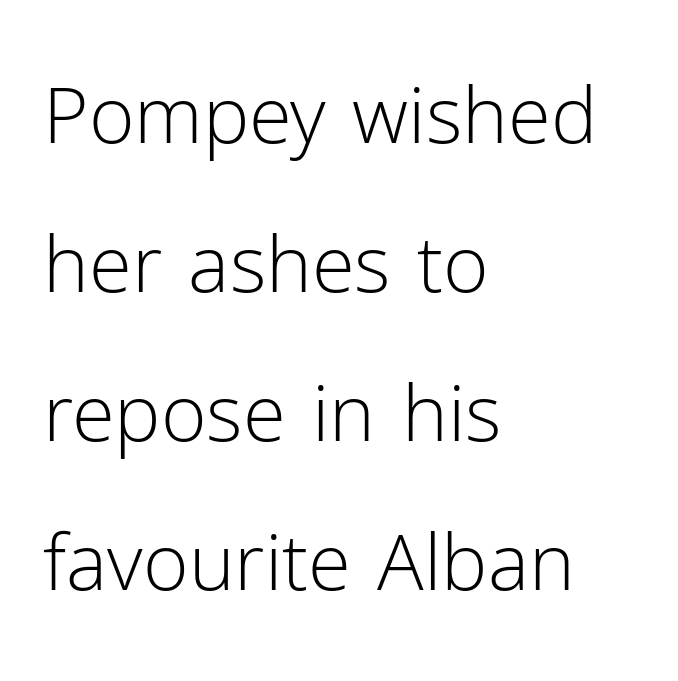
{"serif": "no", "italic": "no", "bold": "no", "weight": "light", "width": "normal", "stroke_contrast": "low", "x_height": "medium", "monospaced": "no", "underline": "no", "align": "left", "line_spacing": "loose", "line_spacing_ratio": 1.91, "letter_spacing": "normal", "letter_spacing_em": 0.0, "glyph_px": 78}
